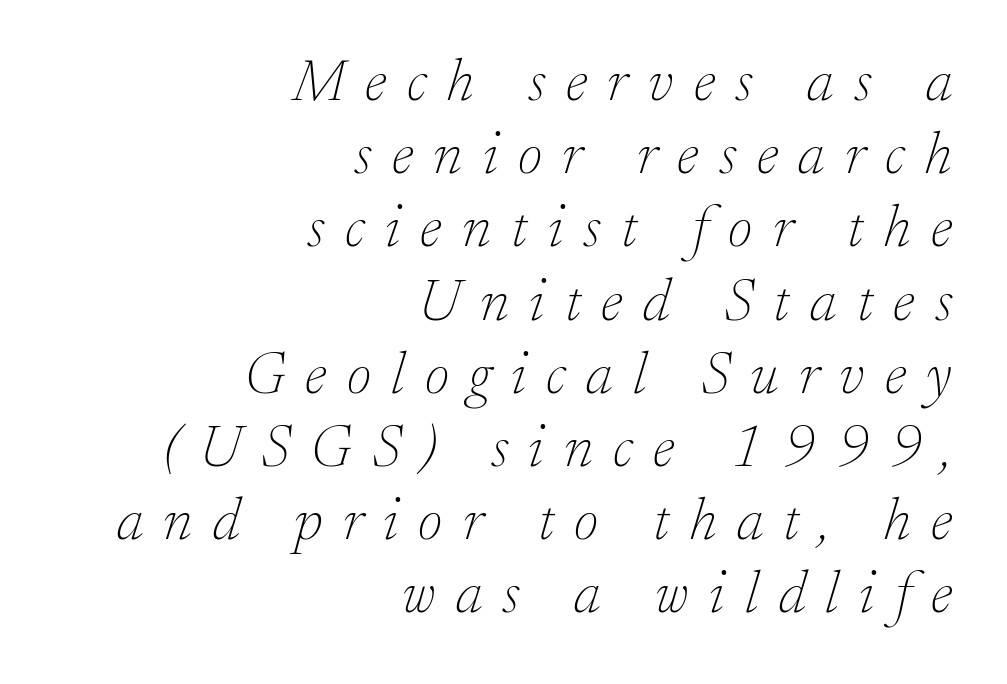
Inter-character spacing is expanded well beyond the font's built-in metrics. Line ends are locked; line starts wander. In terms of letterform style, serifs are clearly present. The letters are slanted; this is an italic face.
